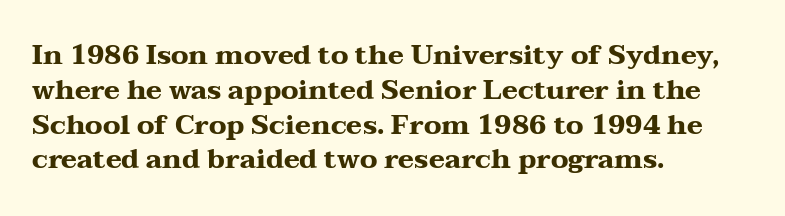
The words here are not underlined. Style check: upright. Typesetter's note: full bold, strokes at maximum text heaviness. Left-aligned paragraph, ragged on the right. One glance says typical: line gaps are just what's usual. Look at the tracking — it's just the regular setting, nothing added.
